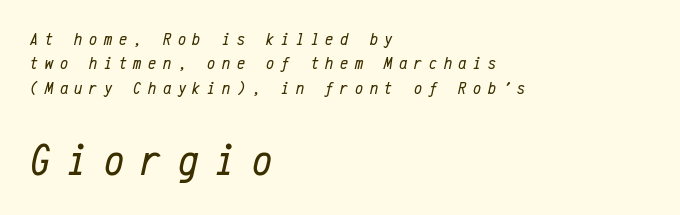
The image shows 45 px regular-weight, condensed type, italic (leaning right), monospaced; set left-aligned, normal line spacing (1.35x), unusually wide letter spacing (+0.37 em), not underlined; the second (bottom) block is 2.5x larger; low stroke contrast and a medium x-height.
